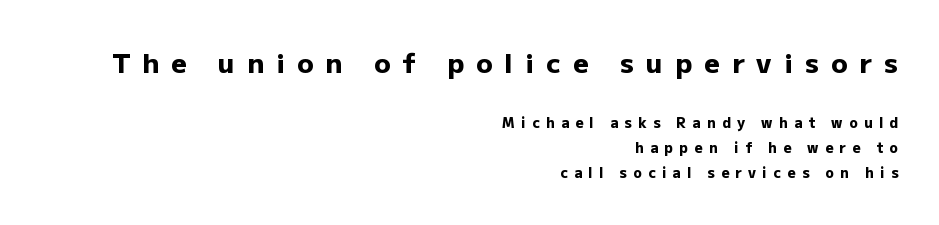
Q: Is the text bold? A: Yes.
Q: Is the text italic (slanted)? A: No, it is upright.
Q: Is the text underlined? A: No.
Q: How is the paragraph aligned? A: Right-aligned.
Q: Is the spacing between letters normal or unusually wide? A: Unusually wide.
Q: Which block of text is set in a larger size, the first (top) or the second (bottom)? A: The first (top) one.
